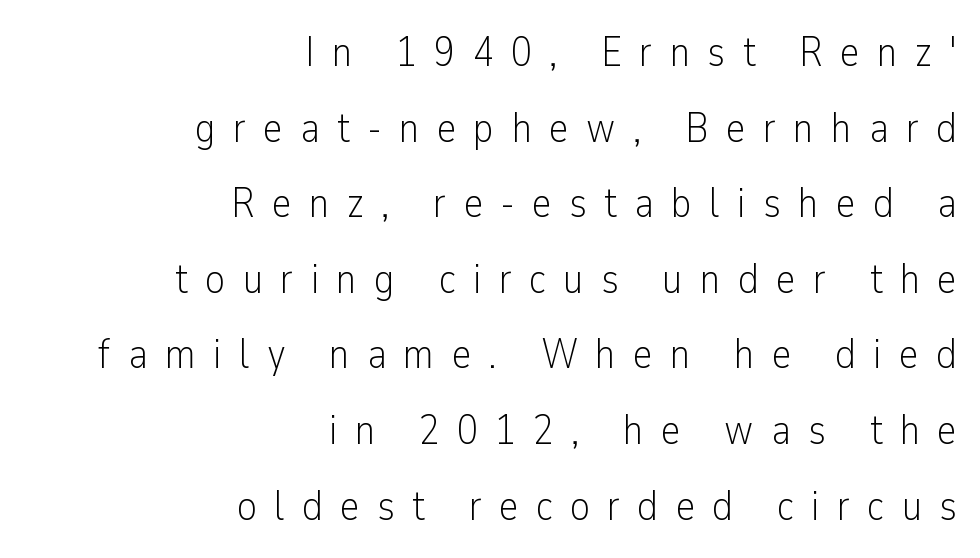
The image shows 42 px light, condensed sans-serif type, upright; set right-aligned, line spacing 1.8x, unusually wide letter spacing (+0.41 em), not underlined; low stroke contrast and a medium x-height.
